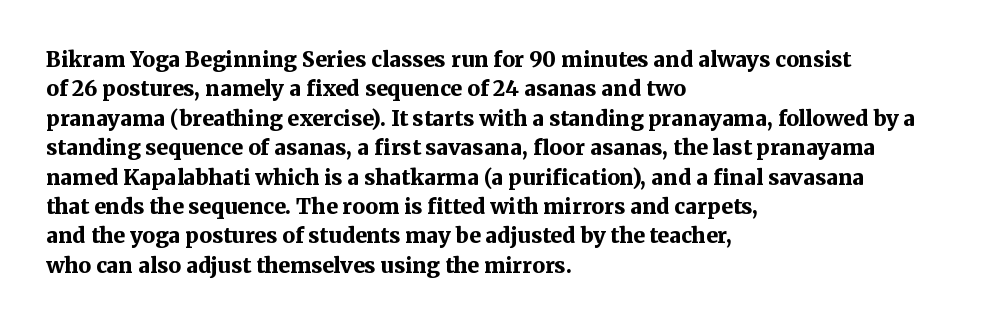
{"italic": "no", "bold": "yes", "underline": "no", "align": "left", "line_spacing": "normal", "line_spacing_ratio": 1.4, "letter_spacing": "normal", "letter_spacing_em": 0.0, "glyph_px": 21}
